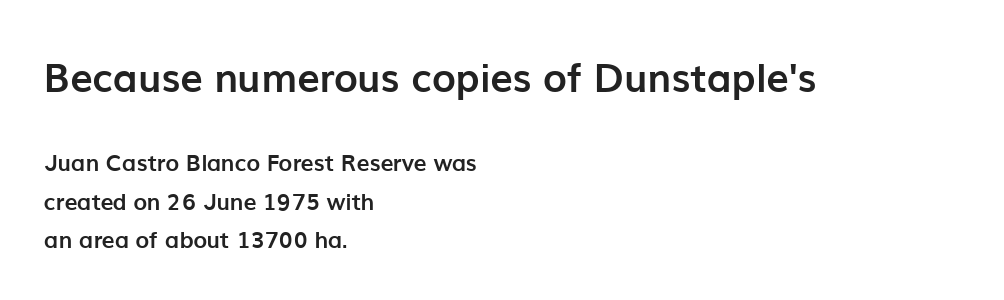
The image shows 40 px semibold sans-serif type, upright; set left-aligned, normal line spacing (1.68x), normal letter spacing, not underlined; the first (top) block is 1.74x larger; low stroke contrast and a medium x-height.
